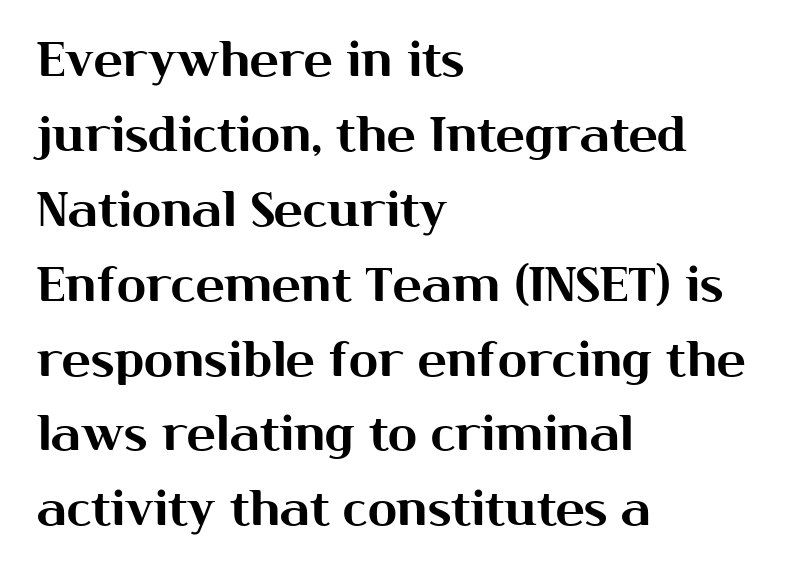
Tracking here is standard; glyphs follow each other at the usual distance. The typeface chosen for these lines omits serifs. The designer left line spacing at the default. These lines are rendered in a variable-pitch font. Typeset ragged right — the left edge is the straight one. It's the straight-up-and-down kind of type.
